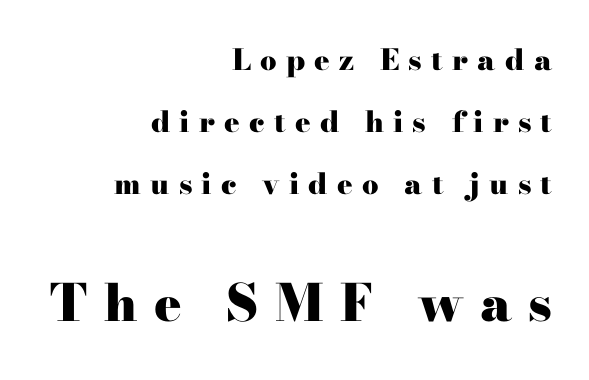
You get the small type first, then a jump to larger type. In terms of leading, this rendering errs on the spacious side. This is serif lettering, the kind often seen in printed books. Spacing between characters has been opened up far beyond the box default.
